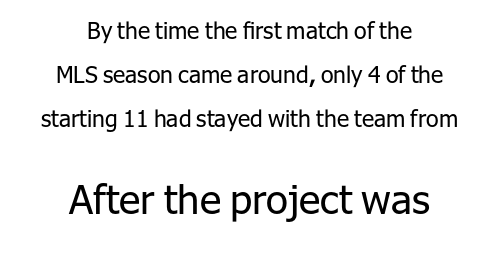
Q: Is the text bold? A: No.
Q: Is the text italic (slanted)? A: No, it is upright.
Q: Is the typeface a serif or a sans-serif typeface? A: Sans-serif.
Q: Is the text underlined? A: No.
Q: How is the paragraph aligned? A: Centered.
Q: Is the spacing between letters normal or unusually wide? A: Normal.
Q: Is the spacing between lines tight, normal or loose? A: Loose.
Q: Which block of text is set in a larger size, the first (top) or the second (bottom)? A: The second (bottom) one.
Q: Width (condensed, normal, or wide)? A: Normal.
Q: Stroke contrast? A: Low.
Q: x-height? A: Medium.
Q: Monospaced? A: No.
